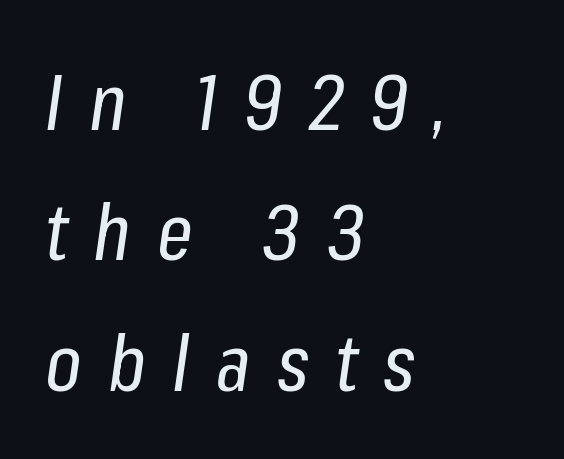
The image shows 79 px regular-weight, condensed type, italic (leaning right); set left-aligned, normal line spacing (1.65x), unusually wide letter spacing (+0.33 em), not underlined; low stroke contrast and a medium x-height.
